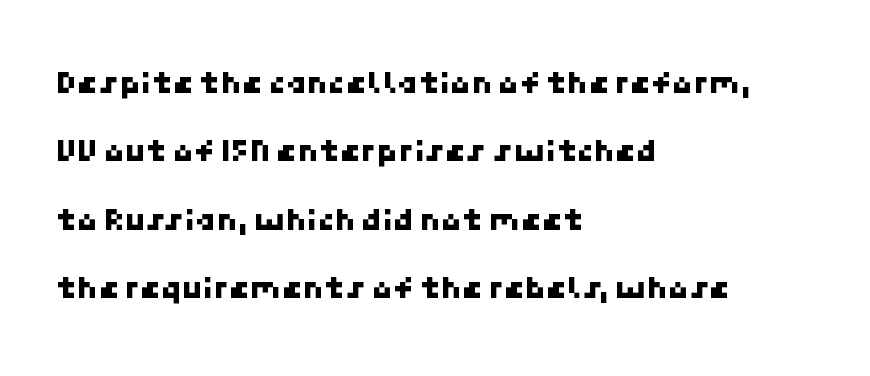
Q: Is the typeface a serif or a sans-serif typeface? A: Sans-serif.
Q: Is the text underlined? A: No.
Q: How is the paragraph aligned? A: Left-aligned.
Q: Is the spacing between letters normal or unusually wide? A: Normal.
Q: Is the spacing between lines tight, normal or loose? A: Loose.
Q: Width (condensed, normal, or wide)? A: Normal.
Q: Stroke contrast? A: Low.
Q: x-height? A: Medium.
